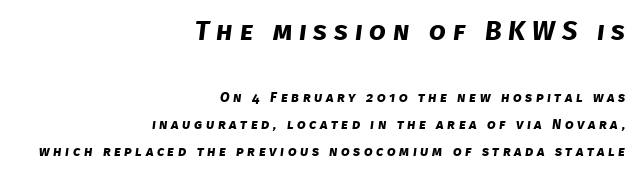
{"bold": "yes", "underline": "no", "align": "right", "line_spacing": "loose", "line_spacing_ratio": 1.92, "letter_spacing": "wide", "letter_spacing_em": 0.25, "larger_block": "first", "size_ratio": 1.93, "glyph_px": 27}
